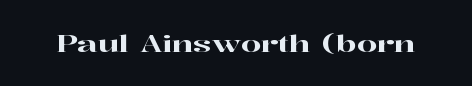
The image shows 23 px text type, upright; set normal letter spacing, not underlined.
